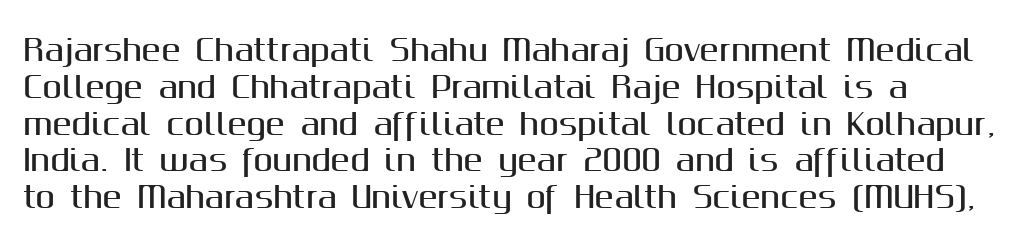
The space directly below the letters is spotless. Caption: standard tracking, unaltered. Students, observe: this is what conventionally led text looks like. A typesetter would mark this as roman, not italic.
